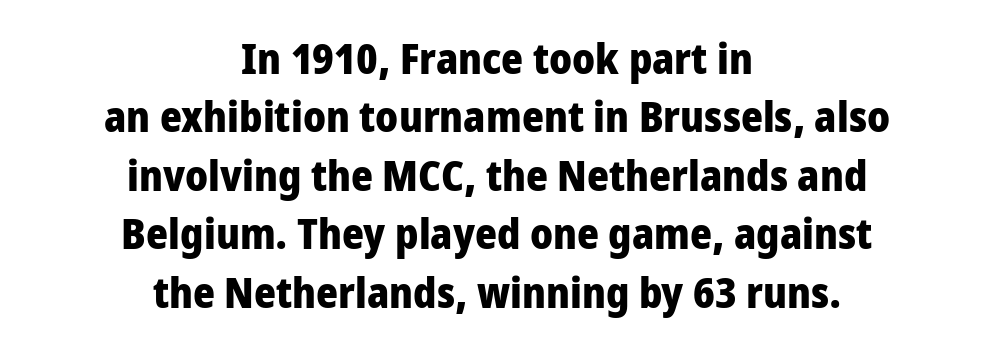
Any mark beneath the type? The region is blank. Character widths vary here, with narrow letters taking less room than wide ones. Note: no serifs on the glyphs. These lines were composed using upright roman letters. Successive baselines arrive at the customary interval.
